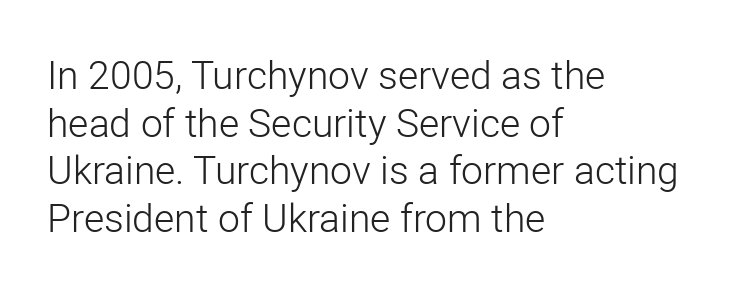
{"serif": "no", "italic": "no", "bold": "no", "weight": "light", "width": "normal", "stroke_contrast": "low", "x_height": "medium", "monospaced": "no", "underline": "no", "align": "left", "line_spacing_ratio": 1.22, "letter_spacing": "normal", "letter_spacing_em": 0.0, "glyph_px": 39}
